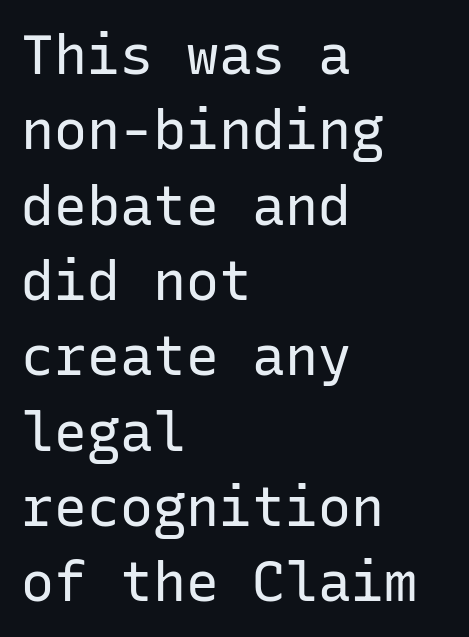
The image shows 55 px regular-weight sans-serif type, upright, monospaced; set left-aligned, normal line spacing (1.37x), normal letter spacing, not underlined; low stroke contrast and a medium x-height.
